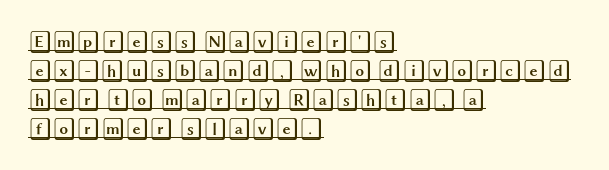
The image shows 22 px text type, upright; set left-aligned, normal line spacing (1.32x), normal letter spacing, underlined.
